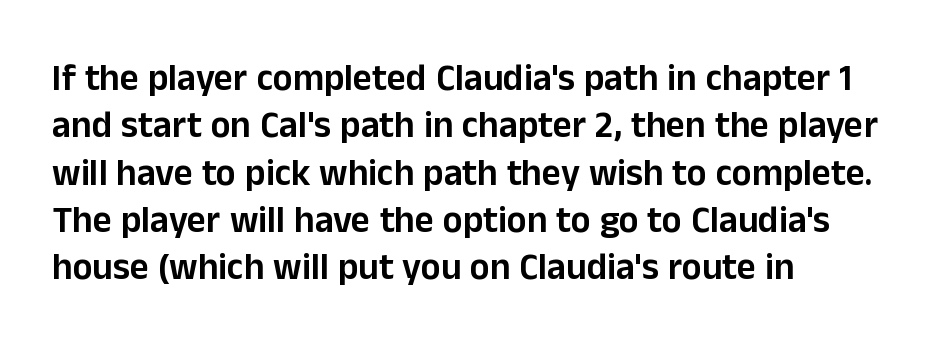
{"serif": "no", "italic": "no", "width": "normal", "stroke_contrast": "low", "x_height": "medium", "monospaced": "no", "underline": "no", "align": "left", "line_spacing": "normal", "line_spacing_ratio": 1.28, "letter_spacing": "normal", "letter_spacing_em": 0.0, "glyph_px": 37}
